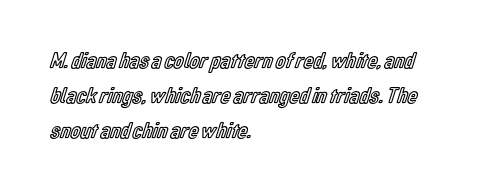
The image shows 23 px text type; set left-aligned, normal line spacing (1.53x), normal letter spacing, not underlined.
